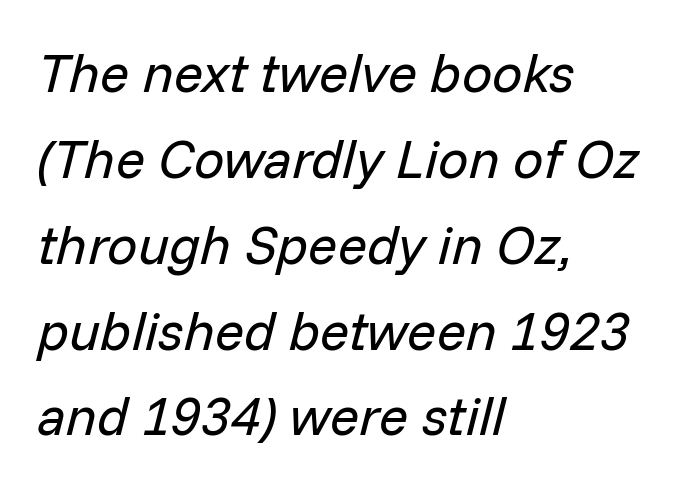
The image shows 54 px regular-weight type, italic (leaning right); set left-aligned, normal line spacing (1.59x), normal letter spacing, not underlined; low stroke contrast and a medium x-height.
